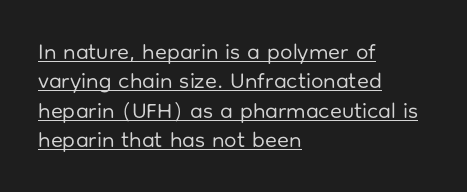
Here the glyphs are tracked normally, forming tight word shapes. The strokes carry an ordinary text weight at most. Typeset ragged right — the left edge is the straight one. Honestly, the underline is the first thing you notice here. Rendered with straight, roman letterforms. The vertical gap from one line to the next is medium.
